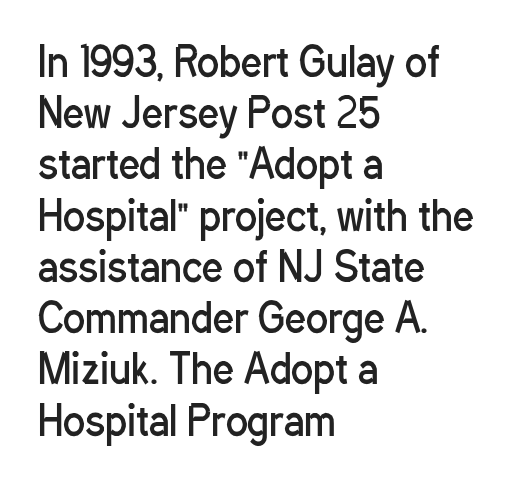
The image shows 41 px regular-weight, condensed sans-serif type, upright; set left-aligned, normal line spacing (1.25x), normal letter spacing, not underlined; low stroke contrast and a medium x-height.
